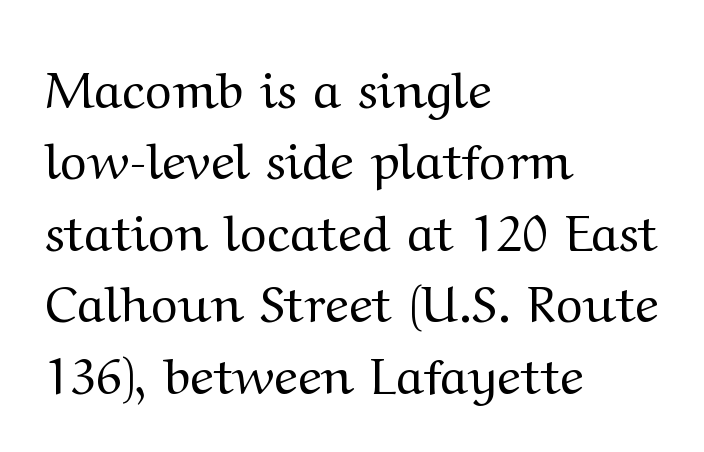
{"serif": "yes", "italic": "no", "bold": "no", "weight": "regular", "width": "wide", "stroke_contrast": "medium", "x_height": "medium", "monospaced": "no", "underline": "no", "align": "left", "line_spacing": "normal", "line_spacing_ratio": 1.4, "letter_spacing": "normal", "letter_spacing_em": 0.0, "glyph_px": 51}
